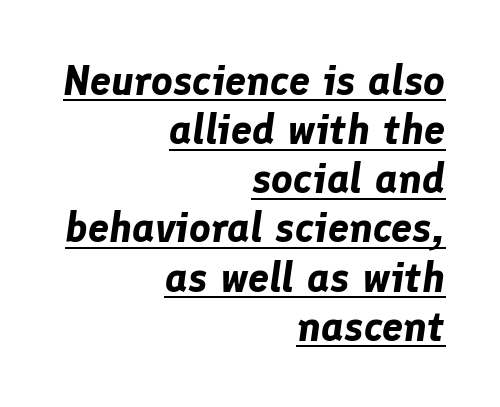
The image shows 42 px bold type, italic (leaning right); set right-aligned, line spacing 1.17x, normal letter spacing, underlined; low stroke contrast and a medium x-height.
